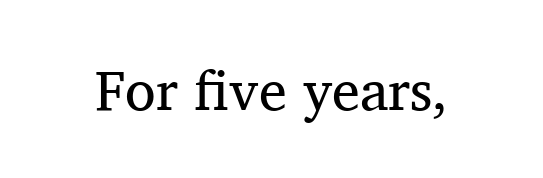
The image shows 56 px regular-weight serif type, upright; set normal letter spacing, not underlined; medium stroke contrast and a medium x-height.
